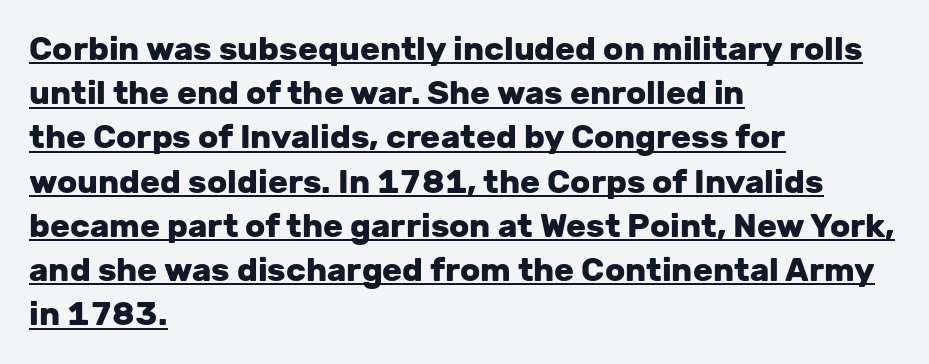
This sample has the flowing, uneven cadence of proportional lettering. A rule runs beneath these lines of type. The block of text has a typical density, with ordinary space between rows. Notice how thick the strokes are: this is what a full bold looks like. In terms of letterform style, serifs are entirely absent.
